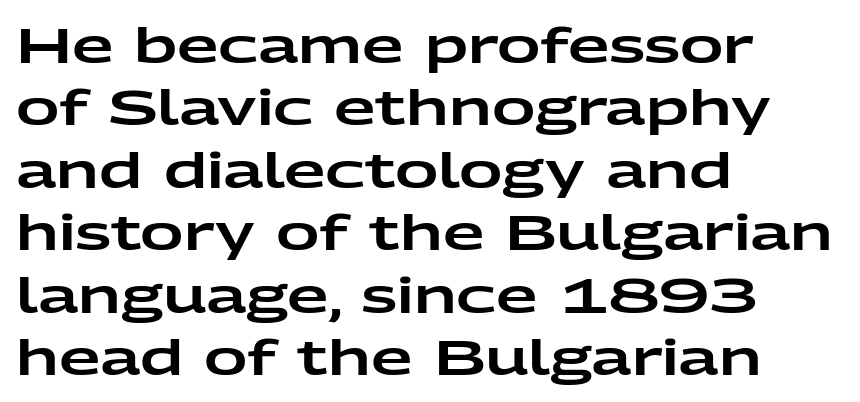
Q: Is the text italic (slanted)? A: No, it is upright.
Q: Is the typeface a serif or a sans-serif typeface? A: Sans-serif.
Q: Is the text underlined? A: No.
Q: How is the paragraph aligned? A: Left-aligned.
Q: Is the spacing between letters normal or unusually wide? A: Normal.
Q: Is the spacing between lines tight, normal or loose? A: Normal.
Q: Width (condensed, normal, or wide)? A: Wide.
Q: Stroke contrast? A: Low.
Q: x-height? A: Medium.
Q: Monospaced? A: No.
